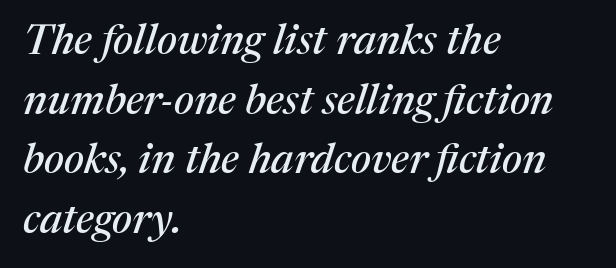
Short and long lines alike share a common starting point at left. The specimen reads as italic at a glance. Here the designer chose a conventional face with non-uniform glyph widths. The face used here is rendered with its standard letterfit. Any mark beneath the type? The region is blank. If you measured baseline to baseline, you'd find a middling distance.
